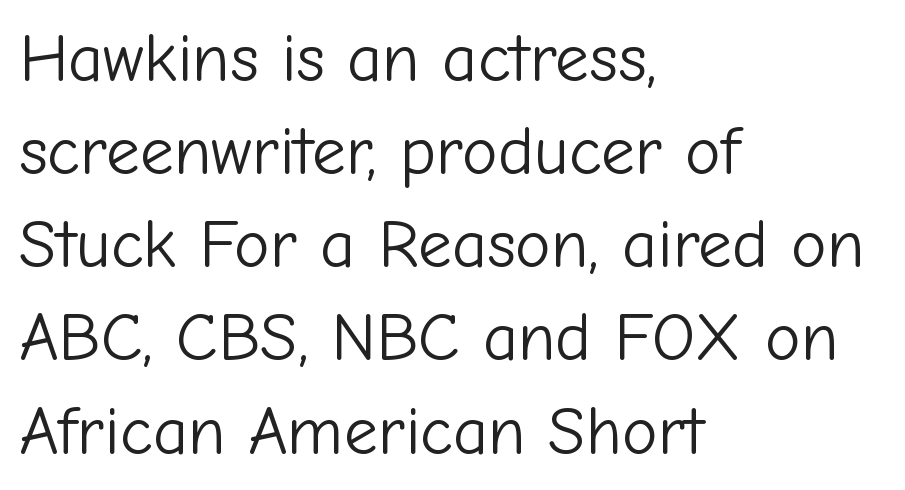
These glyphs show unthickened strokes, regular width or finer. The type sits square on the baseline with zero lean. This sample uses a sans-serif face. The words here are not underlined.
